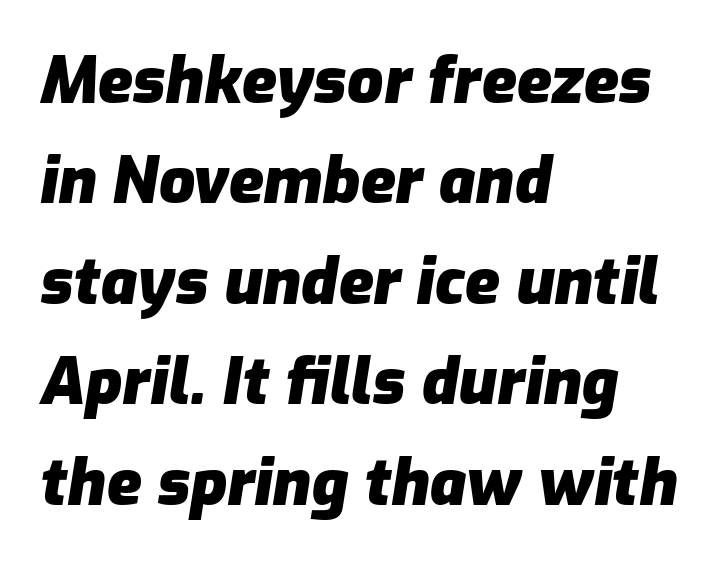
Q: Is the text bold? A: Yes.
Q: Is the text italic (slanted)? A: Yes, it leans right by about 9 degrees.
Q: Is the text underlined? A: No.
Q: How is the paragraph aligned? A: Left-aligned.
Q: Is the spacing between letters normal or unusually wide? A: Normal.
Q: Is the spacing between lines tight, normal or loose? A: Normal.
Q: Width (condensed, normal, or wide)? A: Normal.
Q: Stroke contrast? A: Low.
Q: x-height? A: Medium.
Q: Monospaced? A: No.
